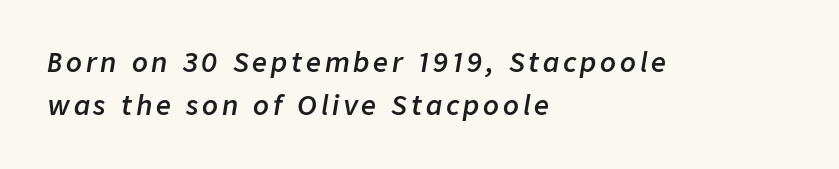
The image shows 26 px text type, italic (leaning right); set left-aligned, normal line spacing (1.65x), not underlined.
